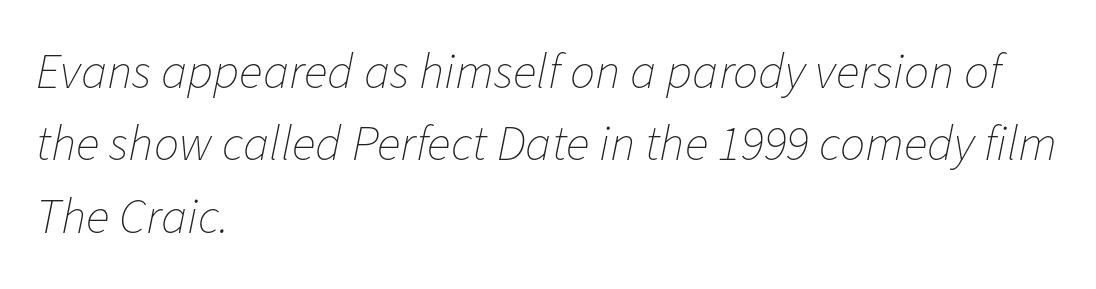
The image shows 50 px thin type, italic (leaning right); set left-aligned, normal line spacing (1.45x), normal letter spacing, not underlined; low stroke contrast and a medium x-height.
